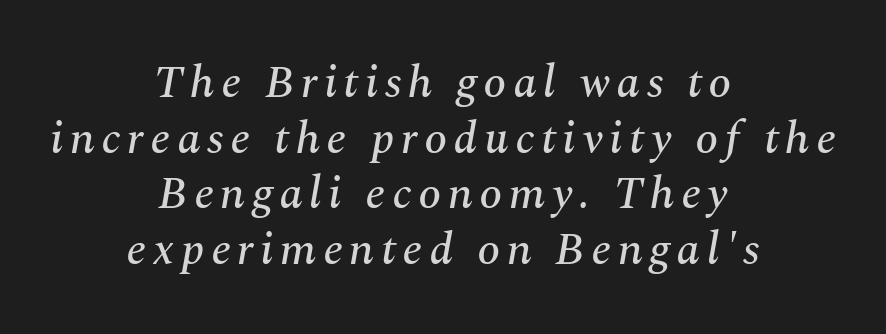
The rendering uses natural spacing where letterforms have individual widths. Does the copy run flush right? No — it is centered line by line. Are there feet on the stems? There are — it's a serif. Underlining? Definitely not there. Rendered with sloped, italic letterforms.
